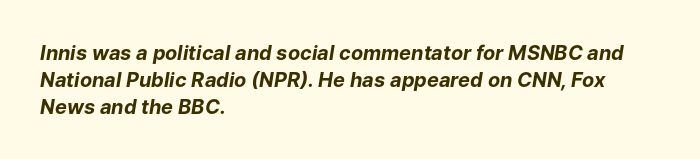
The image shows 20 px bold type, italic (leaning right); set left-aligned, normal line spacing (1.34x), normal letter spacing, not underlined.
